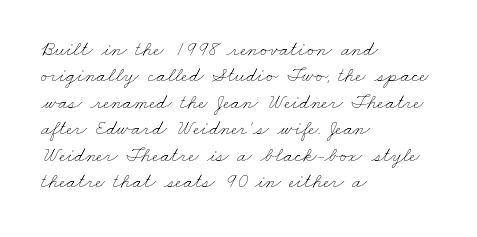
There is no visible air inserted between adjacent glyphs. A quiet, ordinary-to-light weight characterises the typeface. Bare-footed words on every line. The setting favours the left margin, as ordinary paragraphs usually do.
